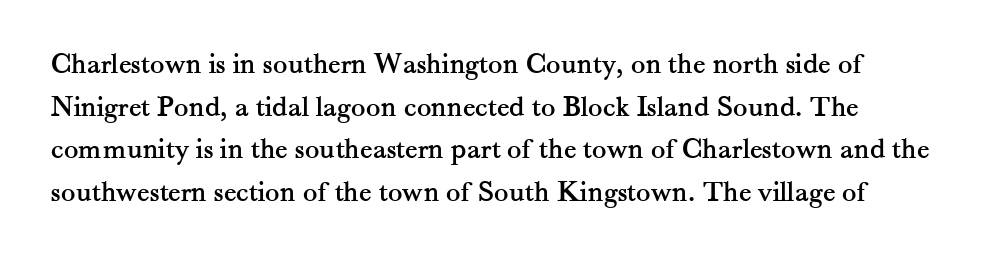
Q: Is the text italic (slanted)? A: No, it is upright.
Q: Is the typeface a serif or a sans-serif typeface? A: Serif.
Q: Is the text underlined? A: No.
Q: Is the spacing between letters normal or unusually wide? A: Normal.
Q: Is the spacing between lines tight, normal or loose? A: Normal.
Q: Width (condensed, normal, or wide)? A: Normal.
Q: Stroke contrast? A: Medium.
Q: x-height? A: Small.
Q: Monospaced? A: No.
